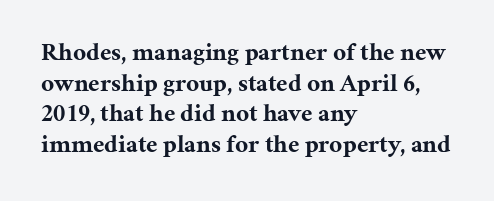
The image shows 25 px bold type, upright; set left-aligned, line spacing 1.23x, normal letter spacing, not underlined.
